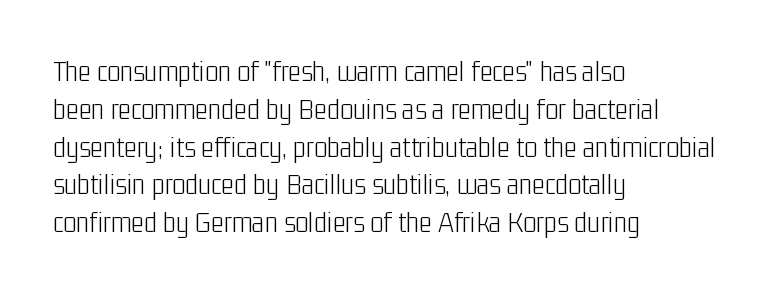
Posture: straight, roman, zero tilt. To sum up the face: it is a sans, with no serifs. The horizontal fit of the characters is conventional and even. Is the stroke heavy? The answer is a plain regular-or-lighter.
